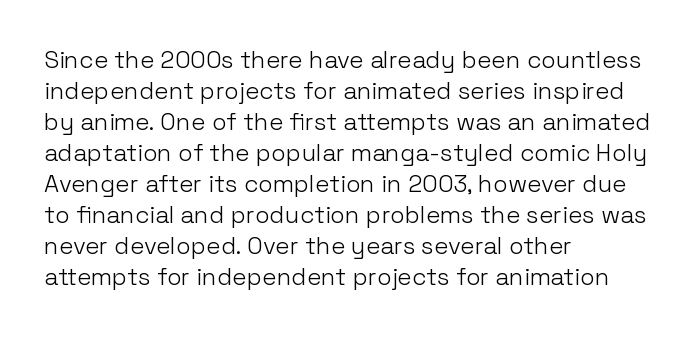
These lines keep a tight, regular rhythm from letter to letter. Notice how descenders clear the ascenders below comfortably — that's standard leading. These lines were composed using upright roman letters. One-word summary of the alignment: left. Nobody drew a line under any word here. The typesetting does not lean heavy: it is not bold.
